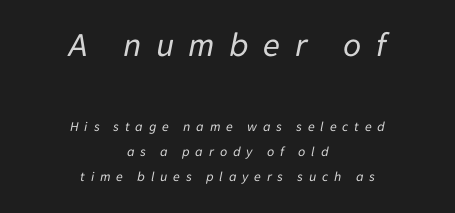
Unbolded letterforms with no extra heft. Spacing verdict: proportional, widths tailored to each character. Note: larger setting up top, smaller setting below. Italic? Definitely — the glyphs are oblique.
